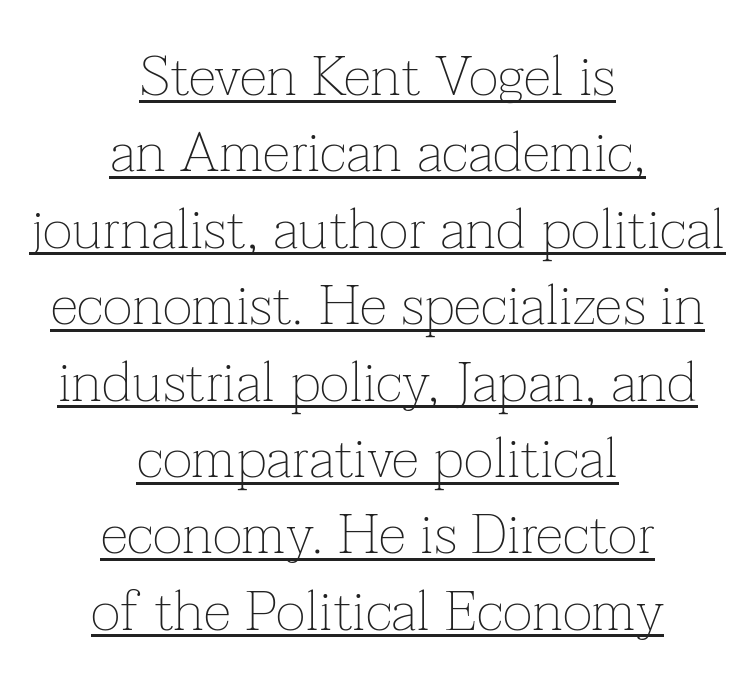
Default kerning and tracking; the words read as compact shapes. These lines are centered, leaving both edges ragged. These characters rest on top of a visible drawn line. Do the characters align in a grid? No, the font is proportional.
